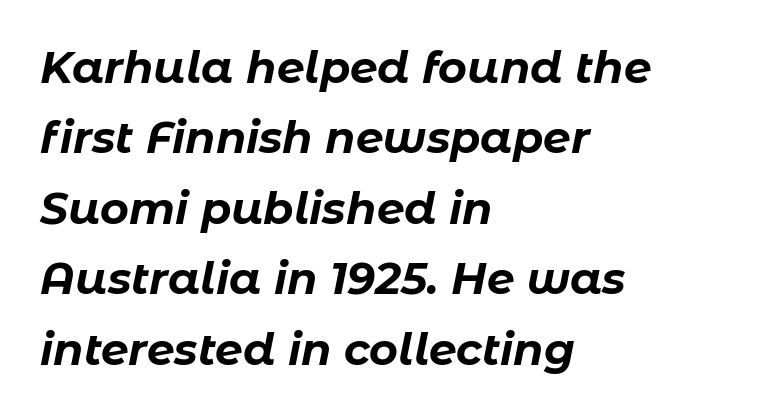
The text carries the slant typical of an italic or oblique font. The letters sit at their default tracking, neither squeezed nor spread. Only glyphs here, with clear space below each row. Summary of weight: heavy, a full bold. Where is the straight margin? On the left.
